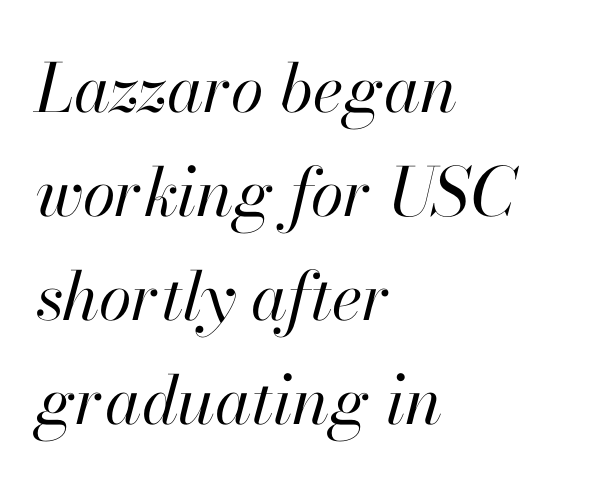
{"italic": "yes", "lean": "right", "slant_degrees": 13, "bold": "no", "weight": "regular", "width": "normal", "stroke_contrast": "high", "x_height": "small", "monospaced": "no", "underline": "no", "align": "left", "line_spacing": "normal", "line_spacing_ratio": 1.55, "letter_spacing": "normal", "letter_spacing_em": 0.0, "glyph_px": 67}
